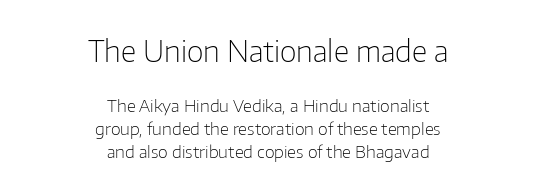
How are the letters spaced? Ordinarily, with no added tracking. Type style note: lacks serifs. The cut favours lightness, reaching ordinary text weight at its darkest. Casual observation: everything's sitting right in the middle. The block of text has a typical density, with ordinary space between rows. Every character sits straight up, as roman type does.
